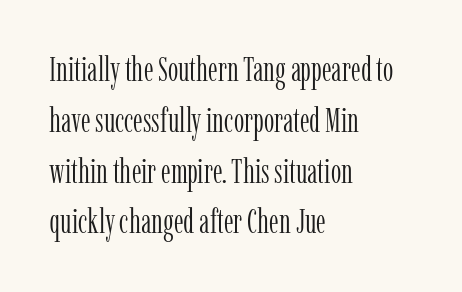
The image shows 33 px light, condensed serif type, upright; set left-aligned, normal line spacing (1.54x), normal letter spacing, not underlined; low stroke contrast and a medium x-height.
